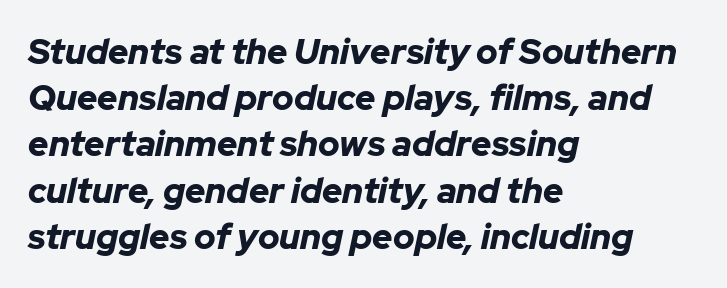
{"italic": "yes", "lean": "right", "slant_degrees": 12, "bold": "yes", "weight": "bold", "width": "normal", "stroke_contrast": "low", "x_height": "medium", "monospaced": "no", "underline": "no", "align": "left", "line_spacing": "normal", "line_spacing_ratio": 1.32, "letter_spacing": "normal", "letter_spacing_em": 0.0, "glyph_px": 35}
